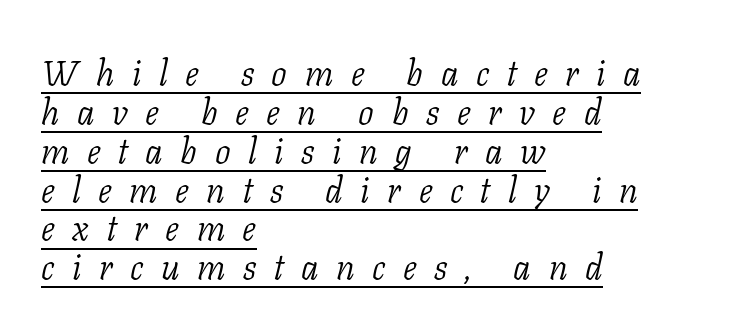
The image shows 35 px light serif type, italic (leaning right); set left-aligned, tight line spacing (1.11x), unusually wide letter spacing (+0.5 em), underlined; low stroke contrast and a medium x-height.
